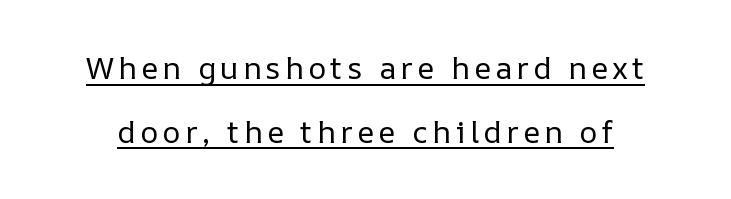
The image shows 31 px regular-weight type, upright; set loose line spacing (2.05x), underlined; low stroke contrast and a medium x-height.
